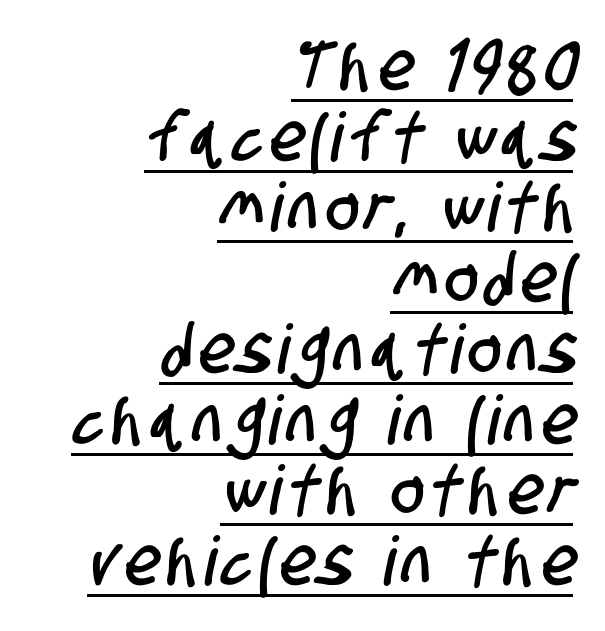
{"serif": "no", "width": "condensed", "stroke_contrast": "low", "x_height": "large", "monospaced": "no", "underline": "yes", "align": "right", "line_spacing": "tight", "line_spacing_ratio": 1.04, "glyph_px": 68}
